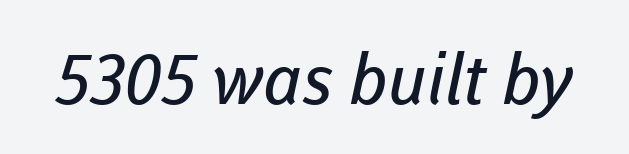
Q: Is the text bold? A: No.
Q: Is the typeface a serif or a sans-serif typeface? A: Sans-serif.
Q: Is the text underlined? A: No.
Q: Is the spacing between letters normal or unusually wide? A: Normal.
Q: Width (condensed, normal, or wide)? A: Normal.
Q: Stroke contrast? A: Low.
Q: x-height? A: Medium.
Q: Monospaced? A: No.
